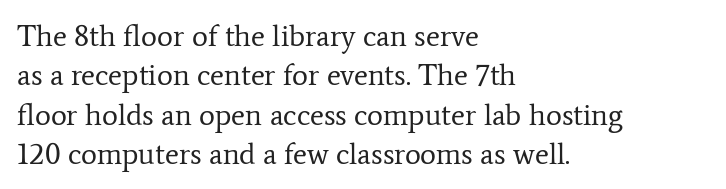
A classic flush-left, rag-right setting is used for this passage. This rendering employs a face with finishing strokes, i.e., a serif. Compared with typical body copy, the letter spacing here is the same. Rows of type keep a routine distance in the vertical direction. Underline: absent.
